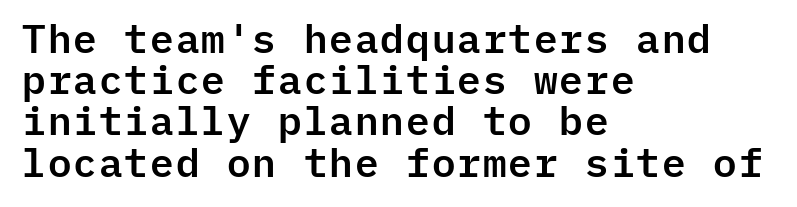
The image shows 40 px sans-serif type, upright, monospaced; set left-aligned, tight line spacing (1.03x), normal letter spacing, not underlined; low stroke contrast and a medium x-height.
